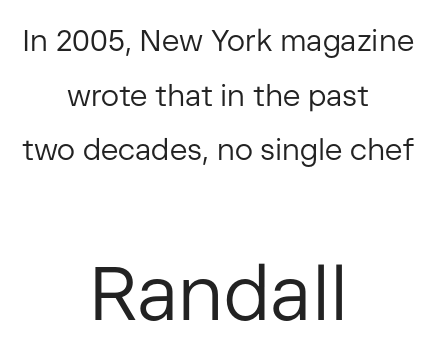
{"serif": "no", "italic": "no", "bold": "no", "weight": "regular", "width": "normal", "stroke_contrast": "low", "x_height": "medium", "monospaced": "no", "underline": "no", "align": "center", "line_spacing_ratio": 1.82, "letter_spacing": "normal", "letter_spacing_em": 0.0, "larger_block": "second", "size_ratio": 2.53, "glyph_px": 76}
